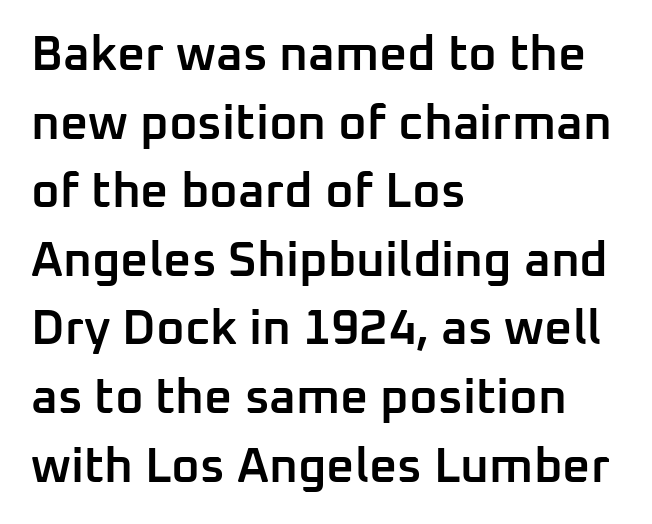
{"serif": "no", "italic": "no", "bold": "semi", "weight": "semibold", "width": "normal", "stroke_contrast": "low", "x_height": "medium", "monospaced": "no", "underline": "no", "align": "left", "line_spacing": "normal", "line_spacing_ratio": 1.4, "letter_spacing": "normal", "letter_spacing_em": 0.0, "glyph_px": 49}
